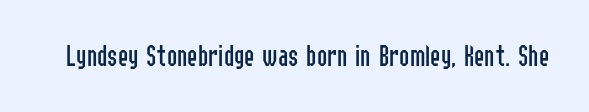
The image shows 31 px regular-weight, condensed sans-serif type, upright; set normal letter spacing, not underlined; low stroke contrast and a medium x-height.
